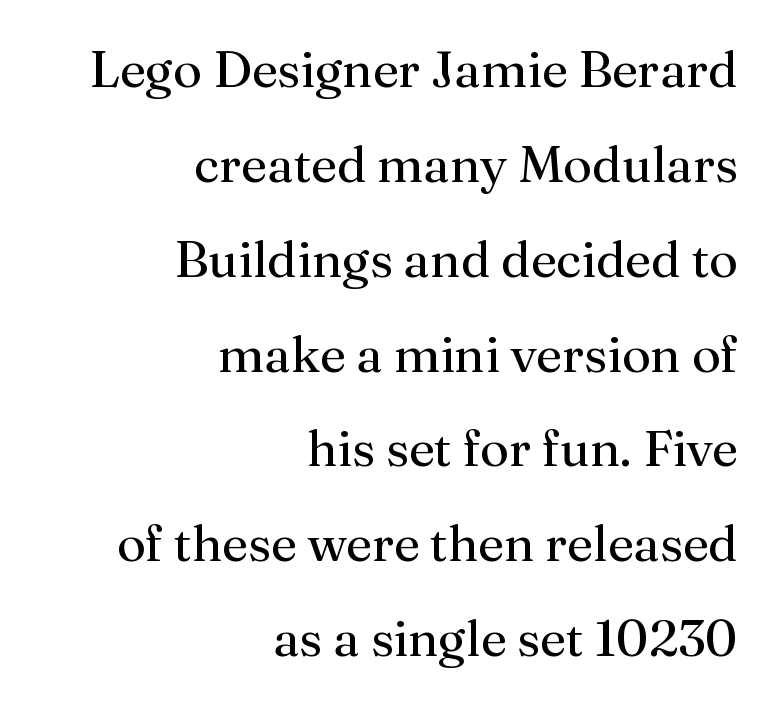
Q: Is the text bold? A: No.
Q: Is the text italic (slanted)? A: No, it is upright.
Q: Is the typeface a serif or a sans-serif typeface? A: Serif.
Q: Is the text underlined? A: No.
Q: How is the paragraph aligned? A: Right-aligned.
Q: Is the spacing between letters normal or unusually wide? A: Normal.
Q: Width (condensed, normal, or wide)? A: Normal.
Q: Stroke contrast? A: Medium.
Q: x-height? A: Medium.
Q: Monospaced? A: No.
